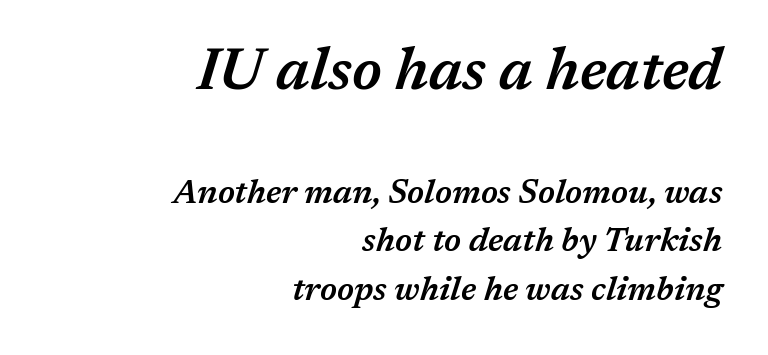
The image shows 58 px semibold type, italic (leaning right); set right-aligned, normal line spacing (1.47x), normal letter spacing, not underlined; the first (top) block is 1.76x larger; medium stroke contrast and a medium x-height.
